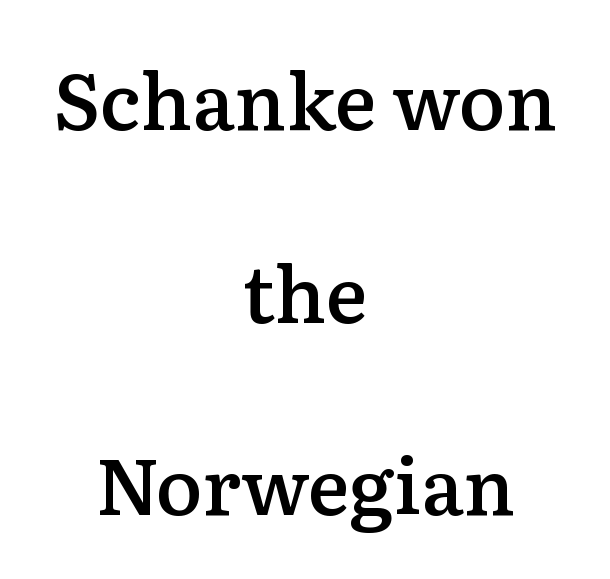
The image shows 78 px semibold serif type, upright; set centered, loose line spacing (2.47x), normal letter spacing, not underlined; low stroke contrast and a medium x-height.
